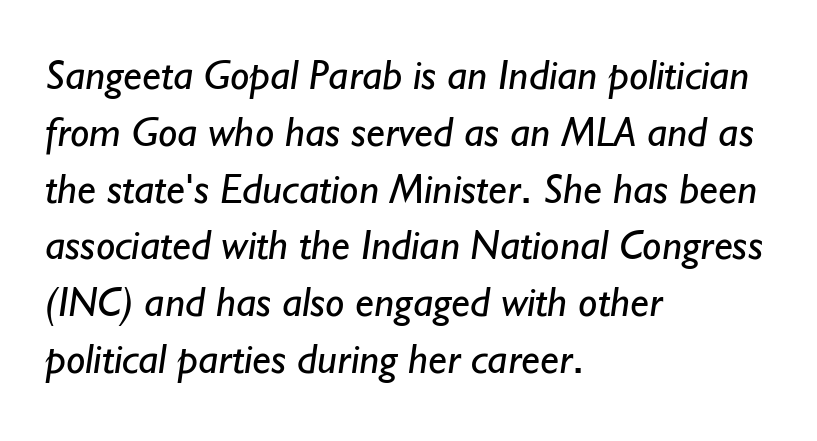
Compared with a typical body face, this is equally light or lighter still. The specimen omits any rule beneath the text block's lines. The rendering uses a moderate line-height, typical for paragraphs. Default kerning and tracking; the words read as compact shapes. Each letter keeps its own natural width here, so spacing adapts to shape. A classic flush-left, rag-right setting is used for this passage.
